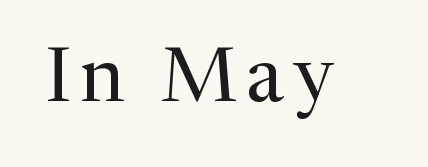
Q: Is the text bold? A: No.
Q: Is the text italic (slanted)? A: No, it is upright.
Q: Is the typeface a serif or a sans-serif typeface? A: Serif.
Q: Is the text underlined? A: No.
Q: Width (condensed, normal, or wide)? A: Normal.
Q: Stroke contrast? A: Medium.
Q: x-height? A: Medium.
Q: Monospaced? A: No.
